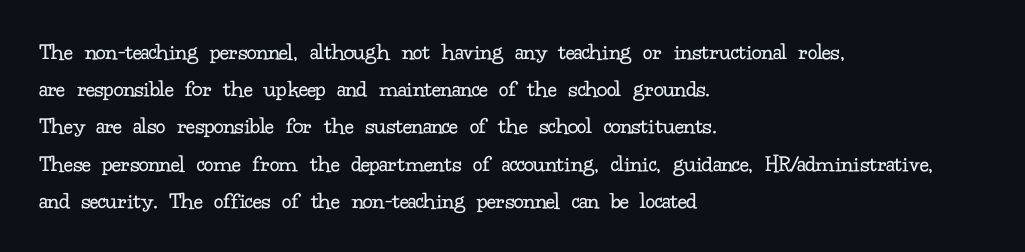
{"italic": "no", "bold": "no", "underline": "no", "align": "left", "line_spacing": "normal", "line_spacing_ratio": 1.55, "letter_spacing": "normal", "letter_spacing_em": 0.0, "glyph_px": 24}
